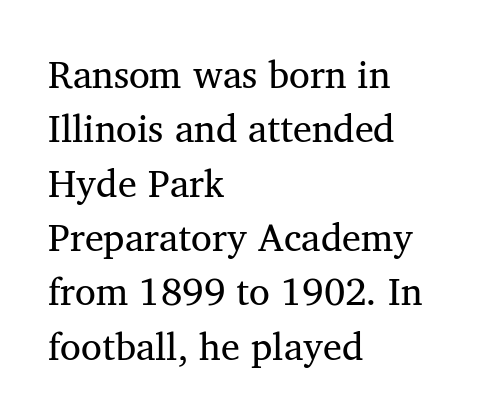
The image shows 38 px serif type, upright; set left-aligned, normal line spacing (1.43x), normal letter spacing, not underlined; medium stroke contrast and a medium x-height.
